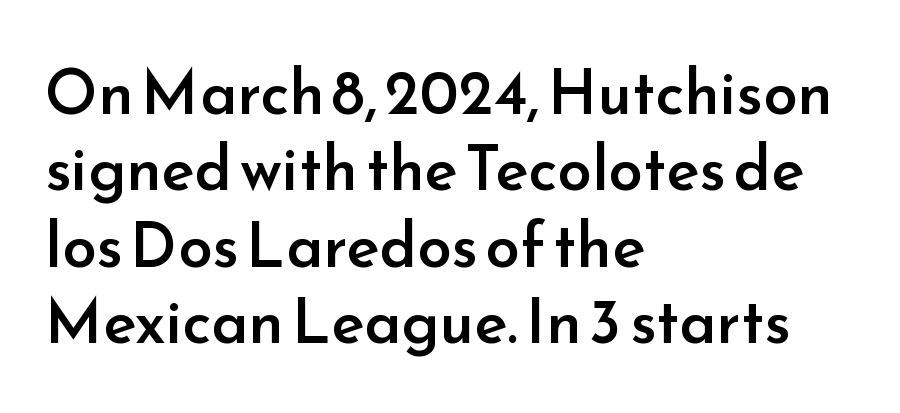
The image shows 62 px semibold sans-serif type, upright; set left-aligned, line spacing 1.23x, normal letter spacing, not underlined; low stroke contrast and a small x-height.
